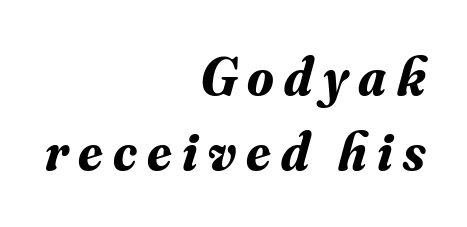
Nobody drew a line under any word here. Small tapered or slab feet sit at the stroke ends, so this counts as serif. Which margin do the lines hug? The right one — the left edge is uneven. Summary of vertical rhythm: regular, with standard interline spacing. The rendering uses natural spacing where letterforms have individual widths.
